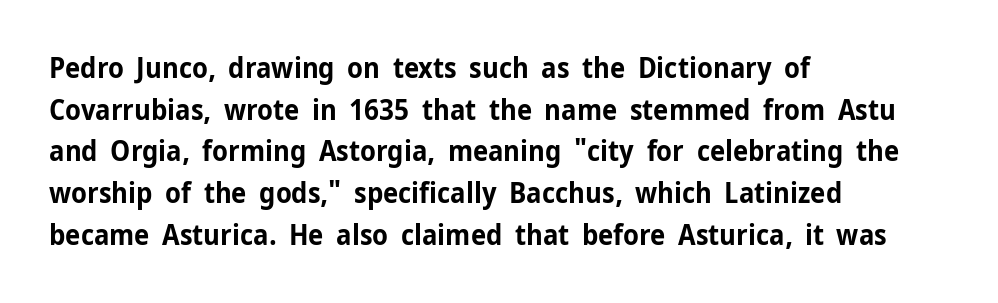
Q: Is the text bold? A: Yes.
Q: Is the text italic (slanted)? A: No, it is upright.
Q: Is the typeface a serif or a sans-serif typeface? A: Sans-serif.
Q: Is the text underlined? A: No.
Q: How is the paragraph aligned? A: Left-aligned.
Q: Is the spacing between letters normal or unusually wide? A: Normal.
Q: Is the spacing between lines tight, normal or loose? A: Normal.
Q: Width (condensed, normal, or wide)? A: Normal.
Q: Stroke contrast? A: Low.
Q: x-height? A: Medium.
Q: Monospaced? A: No.
